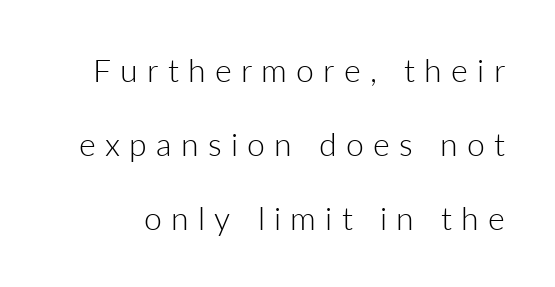
Q: Is the text bold? A: No.
Q: Is the text italic (slanted)? A: No, it is upright.
Q: Is the typeface a serif or a sans-serif typeface? A: Sans-serif.
Q: Is the text underlined? A: No.
Q: Is the spacing between letters normal or unusually wide? A: Unusually wide.
Q: Is the spacing between lines tight, normal or loose? A: Loose.
Q: Width (condensed, normal, or wide)? A: Normal.
Q: Stroke contrast? A: Low.
Q: x-height? A: Medium.
Q: Monospaced? A: No.
